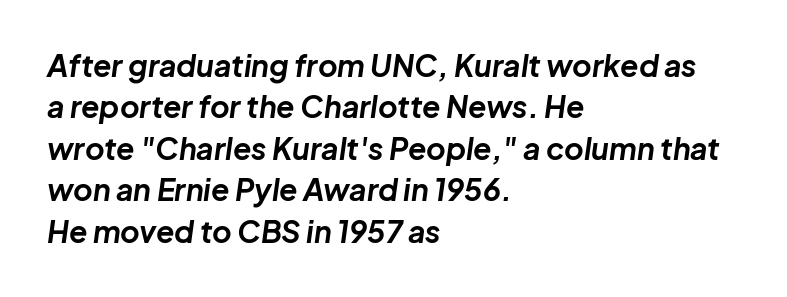
The image shows 30 px bold type, italic (leaning right); set left-aligned, normal line spacing (1.38x), normal letter spacing, not underlined; low stroke contrast and a medium x-height.
